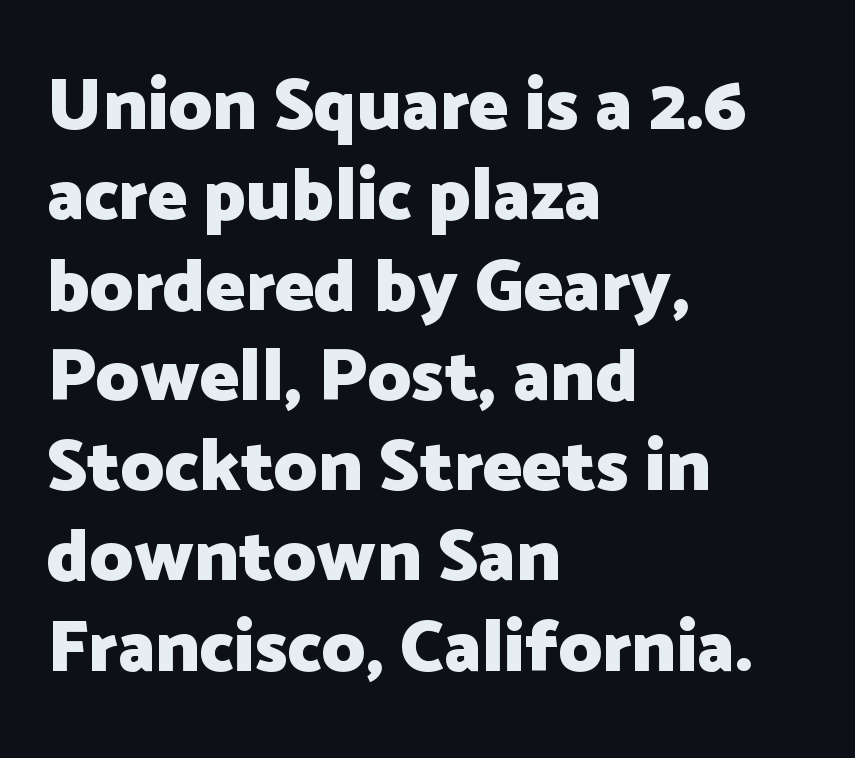
The image shows 74 px heavy sans-serif type, upright; set left-aligned, line spacing 1.22x, normal letter spacing, not underlined; low stroke contrast and a medium x-height.
